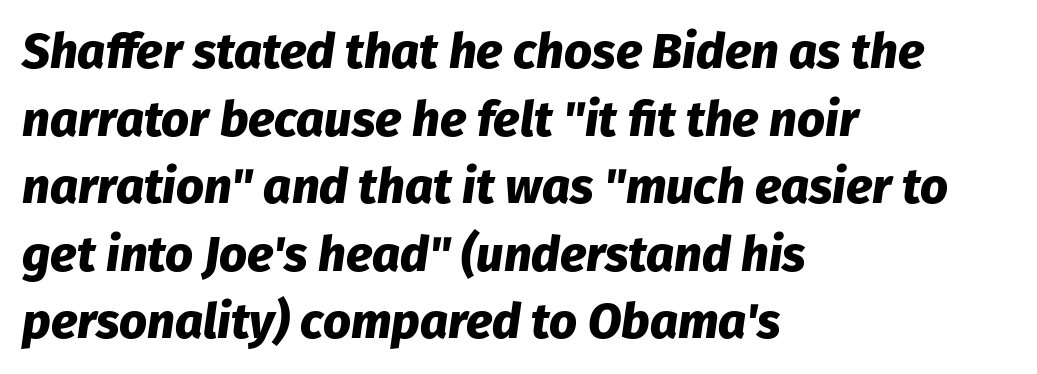
Tracking here is standard; glyphs follow each other at the usual distance. Leading: standard. Tall strokes in this sample are angled rather than plumb. Is the type bold? Yes — the strokes are clearly thick and heavy.
